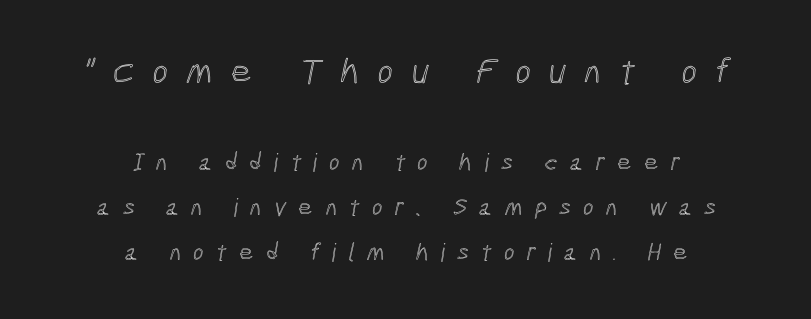
Q: Is the text underlined? A: No.
Q: How is the paragraph aligned? A: Centered.
Q: Is the spacing between letters normal or unusually wide? A: Unusually wide.
Q: Which block of text is set in a larger size, the first (top) or the second (bottom)? A: The first (top) one.
Q: Width (condensed, normal, or wide)? A: Condensed.
Q: x-height? A: Medium.
Q: Monospaced? A: No.
